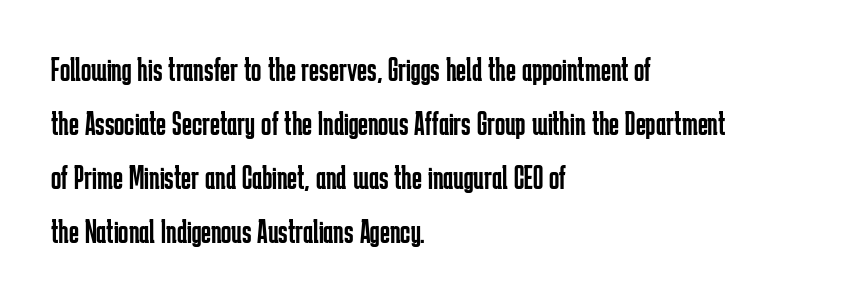
Q: Is the text bold? A: No.
Q: Is the text italic (slanted)? A: No, it is upright.
Q: Is the typeface a serif or a sans-serif typeface? A: Sans-serif.
Q: Is the text underlined? A: No.
Q: How is the paragraph aligned? A: Left-aligned.
Q: Is the spacing between letters normal or unusually wide? A: Normal.
Q: Is the spacing between lines tight, normal or loose? A: Normal.
Q: Width (condensed, normal, or wide)? A: Condensed.
Q: Stroke contrast? A: Low.
Q: x-height? A: Medium.
Q: Monospaced? A: No.
